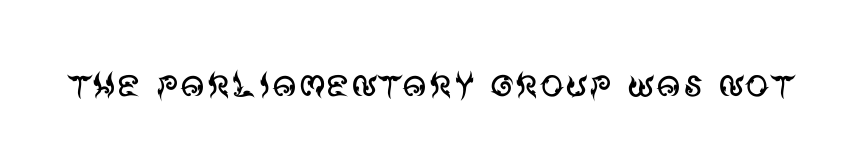
Q: Is the text bold? A: No.
Q: Is the text italic (slanted)? A: No, it is upright.
Q: Is the typeface a serif or a sans-serif typeface? A: Sans-serif.
Q: Is the text underlined? A: No.
Q: Is the spacing between letters normal or unusually wide? A: Normal.
Q: Width (condensed, normal, or wide)? A: Normal.
Q: Stroke contrast? A: Medium.
Q: x-height? A: Large.
Q: Monospaced? A: No.
